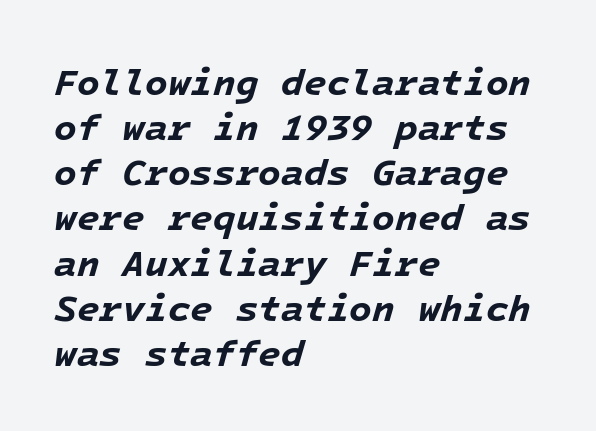
The image shows 37 px bold type, italic (leaning right), monospaced; set left-aligned, line spacing 1.22x, normal letter spacing, not underlined; low stroke contrast and a medium x-height.
